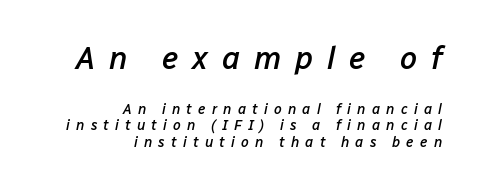
The image shows 31 px semibold type, italic (leaning right); set right-aligned, line spacing 1.17x, unusually wide letter spacing (+0.44 em), not underlined; the first (top) block is 2.21x larger; low stroke contrast and a medium x-height.
